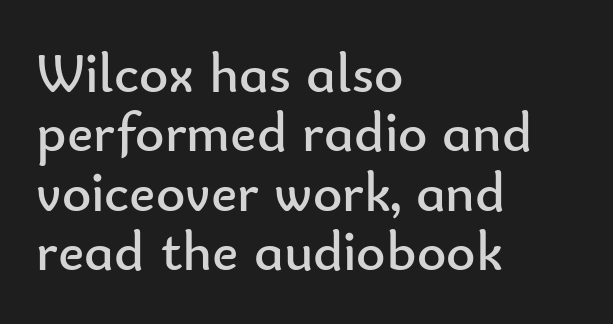
The image shows 56 px regular-weight sans-serif type, upright; set left-aligned, tight line spacing (1.06x), normal letter spacing, not underlined; low stroke contrast and a small x-height.
